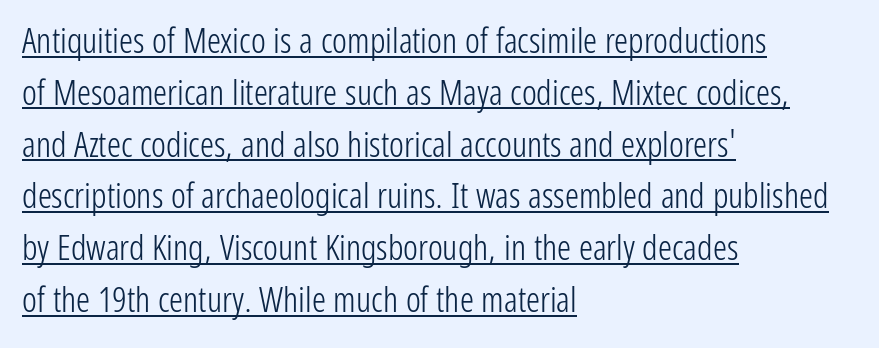
Q: Is the text bold? A: No.
Q: Is the text italic (slanted)? A: No, it is upright.
Q: Is the typeface a serif or a sans-serif typeface? A: Sans-serif.
Q: Is the text underlined? A: Yes.
Q: How is the paragraph aligned? A: Left-aligned.
Q: Is the spacing between letters normal or unusually wide? A: Normal.
Q: Is the spacing between lines tight, normal or loose? A: Normal.
Q: Width (condensed, normal, or wide)? A: Condensed.
Q: Stroke contrast? A: Low.
Q: x-height? A: Medium.
Q: Monospaced? A: No.
